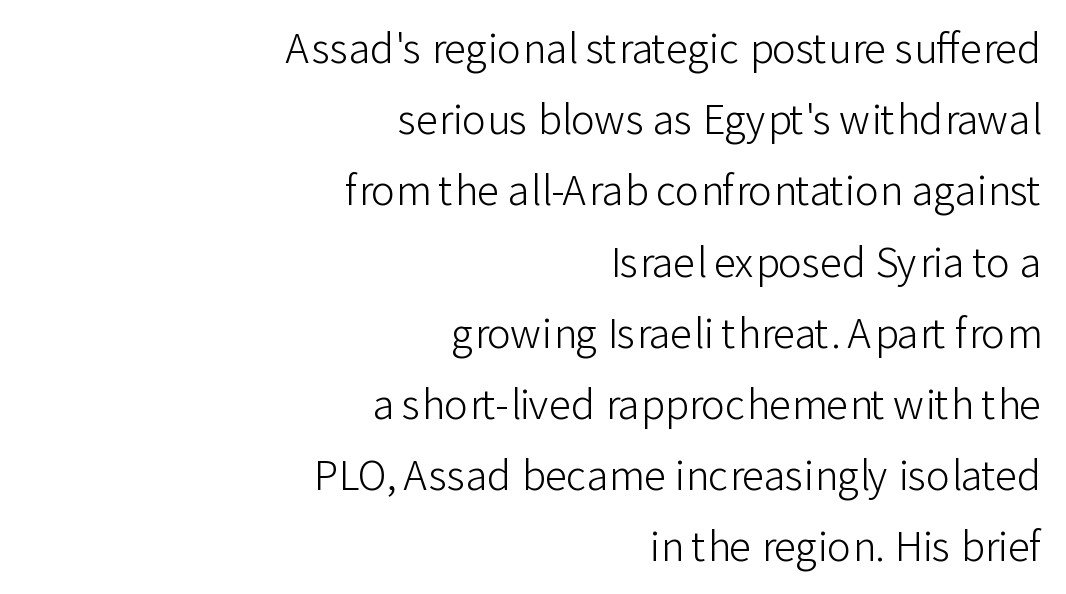
The image shows 40 px light sans-serif type, upright; set right-aligned, line spacing 1.78x, normal letter spacing, not underlined; low stroke contrast and a medium x-height.
